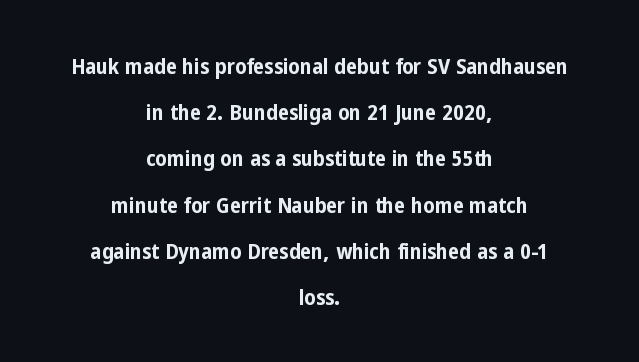
Designer's note — italics off, roman on. Bold? Absolutely — the strokes are thick and heavy. Letters rest on an invisible, unmarked baseline. Layout note: lines centered.
